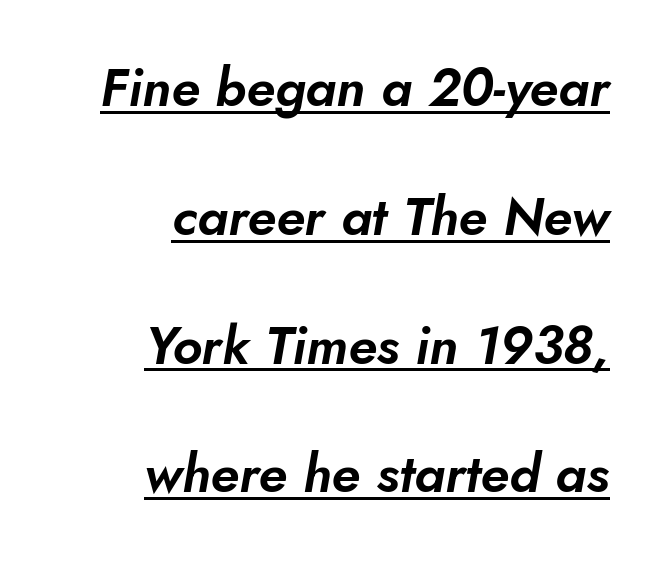
Underlined type. Is this a fixed-width face? No — the glyphs have proportional, varying widths. In terms of leading, this rendering errs on the spacious side. The compositor pushed each line to the right boundary.
